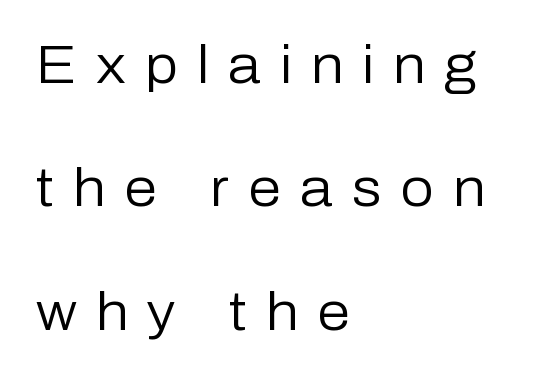
The image shows 53 px regular-weight sans-serif type, upright; set left-aligned, loose line spacing (2.33x), unusually wide letter spacing (+0.36 em), not underlined; low stroke contrast and a medium x-height.
